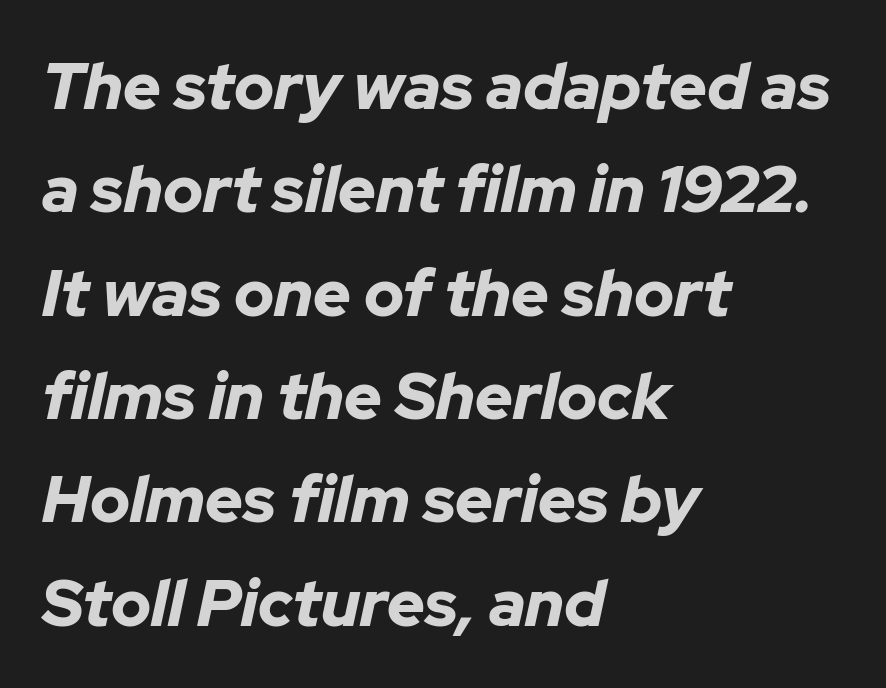
The image shows 65 px bold type, italic (leaning right); set left-aligned, normal line spacing (1.59x), normal letter spacing, not underlined; low stroke contrast and a medium x-height.
